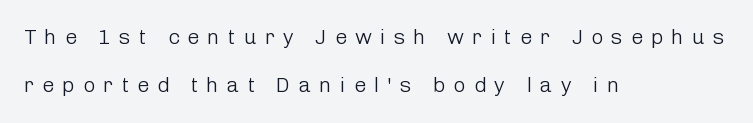
The image shows 21 px text type, upright; set left-aligned, loose line spacing (2.29x), unusually wide letter spacing (+0.39 em), not underlined.
